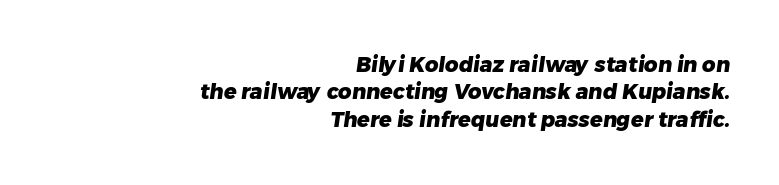
The image shows 21 px bold type; set right-aligned, normal line spacing (1.3x), normal letter spacing, not underlined.
